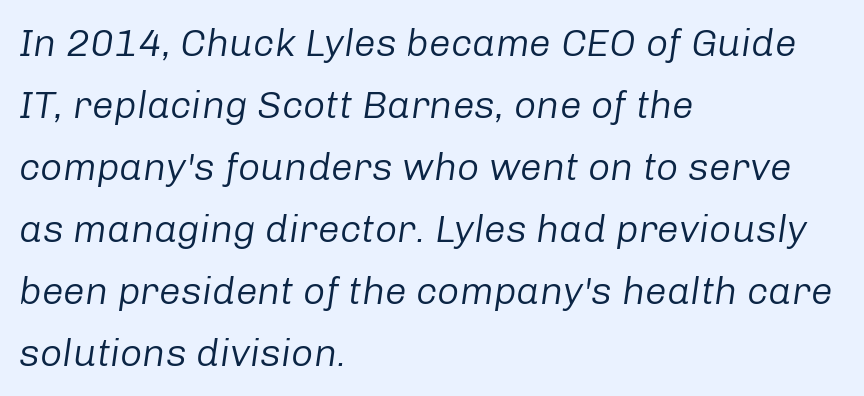
Is this a heavy cut? Hardly; it is regular or lighter. The paragraph has a hard left edge and a soft right edge. Notice how the stems are inclined rather than vertical — that's the hallmark of italics. Do the characters align in a grid? No, the font is proportional. The tracking reads as untouched default to a designer's eye.
